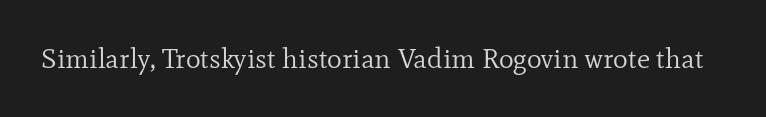
The image shows 28 px regular-weight serif type, upright; set normal letter spacing, not underlined; low stroke contrast and a small x-height.
